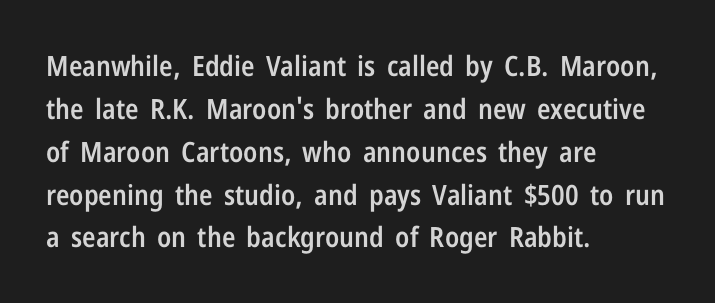
{"serif": "no", "italic": "no", "bold": "semi", "weight": "semibold", "width": "condensed", "stroke_contrast": "low", "x_height": "medium", "monospaced": "no", "underline": "no", "align": "left", "line_spacing": "normal", "line_spacing_ratio": 1.53, "letter_spacing": "normal", "letter_spacing_em": 0.0, "glyph_px": 28}
